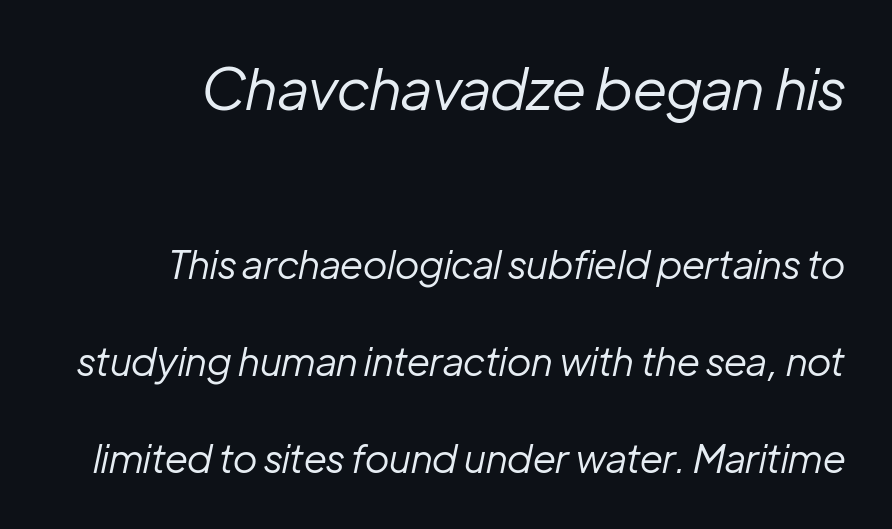
Q: Is the text bold? A: No.
Q: Is the text italic (slanted)? A: Yes, it leans right by about 12 degrees.
Q: Is the text underlined? A: No.
Q: Is the spacing between letters normal or unusually wide? A: Normal.
Q: Is the spacing between lines tight, normal or loose? A: Loose.
Q: Which block of text is set in a larger size, the first (top) or the second (bottom)? A: The first (top) one.
Q: Width (condensed, normal, or wide)? A: Normal.
Q: Stroke contrast? A: Low.
Q: x-height? A: Medium.
Q: Monospaced? A: No.
